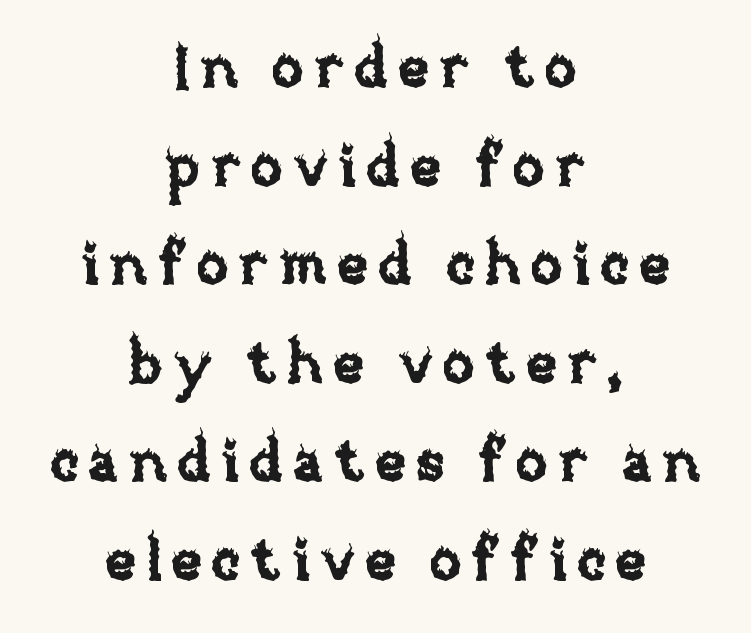
You could not count columns in this text — the font is proportionally spaced. These lines are centered, leaving both edges ragged. Rendered with straight, roman letterforms. Descenders are the only things crossing below the line.
